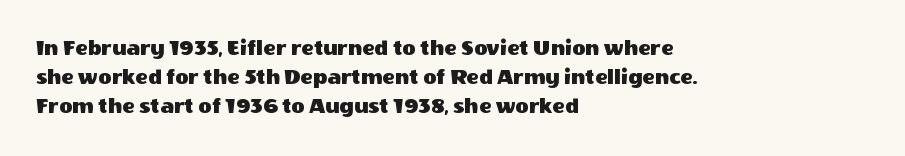
Interline gaps are of average width in this sample. Short note: letters normally spaced. Posture: vertical. The strip under each line holds only bare page. Which margin do the lines hug? The left one — the right edge is uneven.
